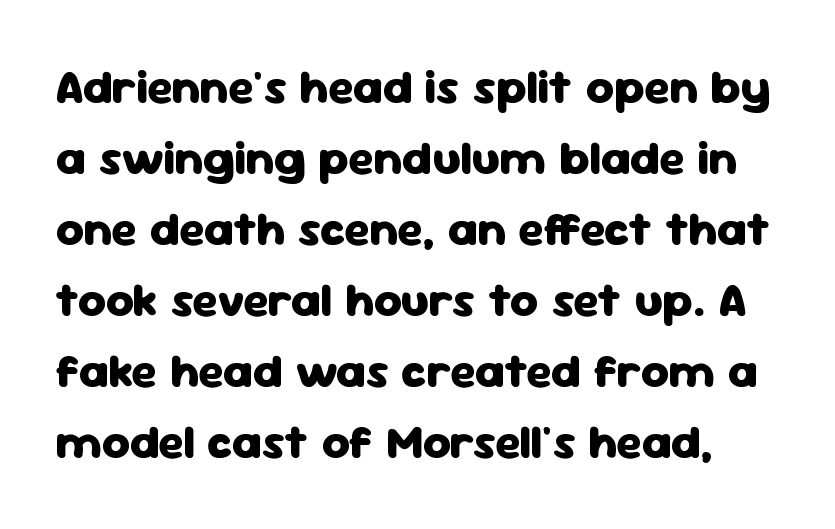
The passage shown is typed in a proportional face where columns would drift. The rendering keeps characters at their native spacing. Line spacing here is normal. Plain, unruled lines of type. Do the letters lean? They stand straight.
